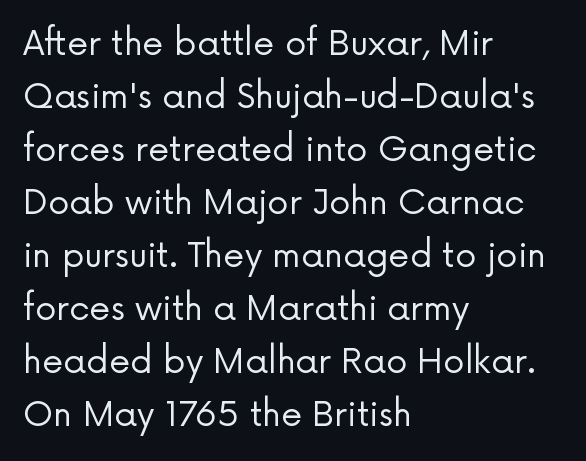
The image shows 34 px regular-weight sans-serif type, upright; set left-aligned, normal line spacing (1.56x), normal letter spacing, not underlined; low stroke contrast and a medium x-height.
